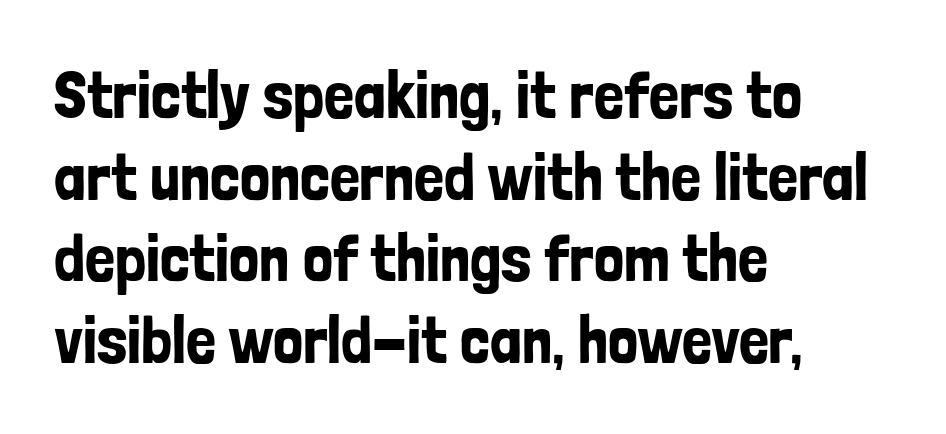
{"serif": "no", "italic": "no", "width": "condensed", "stroke_contrast": "low", "x_height": "medium", "monospaced": "no", "underline": "no", "align": "left", "line_spacing_ratio": 1.22, "letter_spacing": "normal", "letter_spacing_em": 0.0, "glyph_px": 67}
